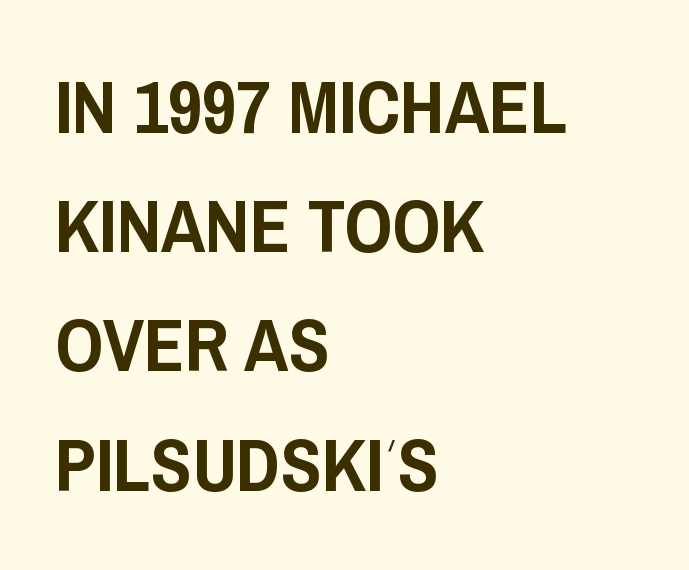
{"serif": "no", "italic": "no", "width": "condensed", "stroke_contrast": "low", "x_height": "large", "monospaced": "no", "underline": "no", "align": "left", "line_spacing": "normal", "line_spacing_ratio": 1.59, "letter_spacing": "normal", "letter_spacing_em": 0.0, "glyph_px": 75}
